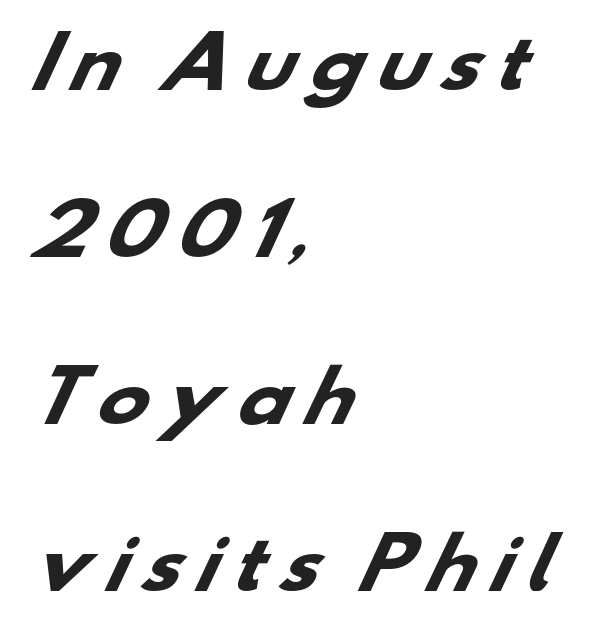
The passage is arranged the way most books set body copy — flush left. Rule under the text: the space is simply empty. The face used here has the dense, thick strokes of a bold. Unlike a traditional serif, this face leaves its strokes unadorned. Here the designer chose a conventional face with non-uniform glyph widths. Compared with typical paragraphs, the rows here are farther apart.
